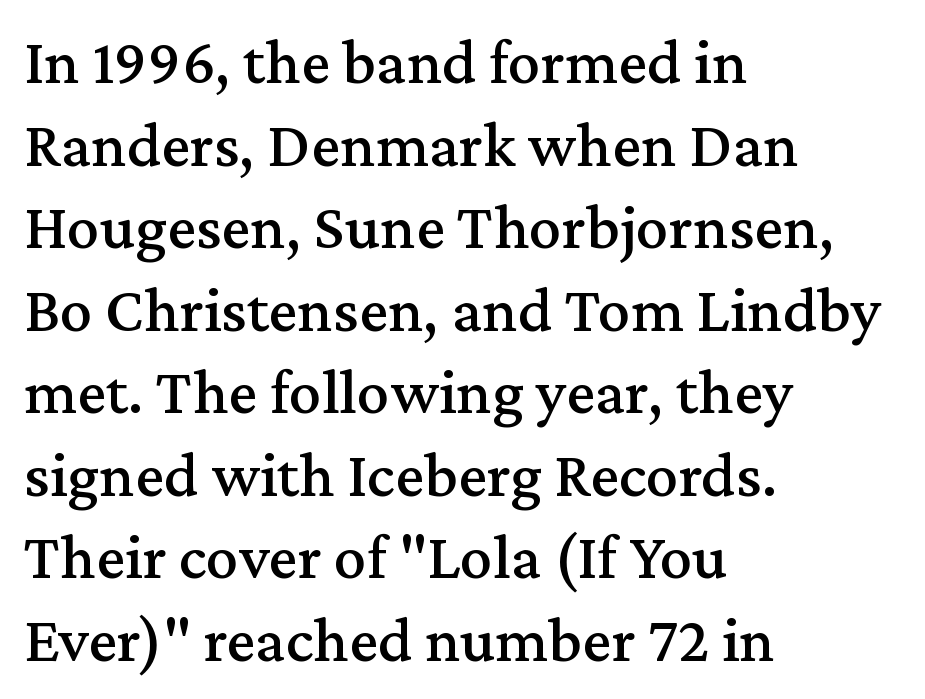
The image shows 65 px serif type, upright; set left-aligned, normal line spacing (1.27x), normal letter spacing, not underlined; medium stroke contrast and a medium x-height.
